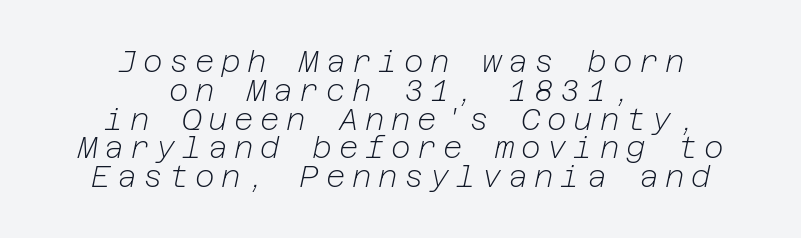
Compared with a typical body face, this is equally light or lighter still. Leftover space on each line is divided equally before and after the words. Words appear elongated and porous because spacing is wide. Interline gaps are noticeably narrow in this sample. Only glyphs here, with clear space below each row.
